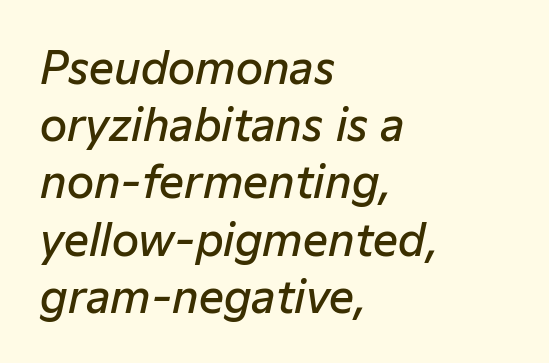
{"italic": "yes", "lean": "right", "slant_degrees": 12, "bold": "semi", "weight": "semibold", "width": "normal", "stroke_contrast": "low", "x_height": "medium", "monospaced": "no", "underline": "no", "align": "left", "line_spacing": "normal", "line_spacing_ratio": 1.3, "letter_spacing": "normal", "letter_spacing_em": 0.0, "glyph_px": 44}
